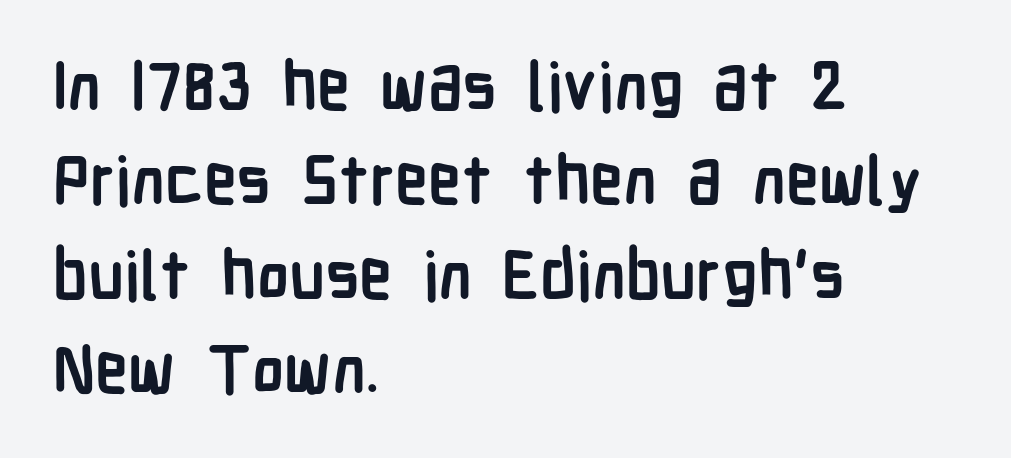
The image shows 67 px semibold, condensed sans-serif type, upright; set left-aligned, normal line spacing (1.41x), normal letter spacing, not underlined; low stroke contrast and a medium x-height.
